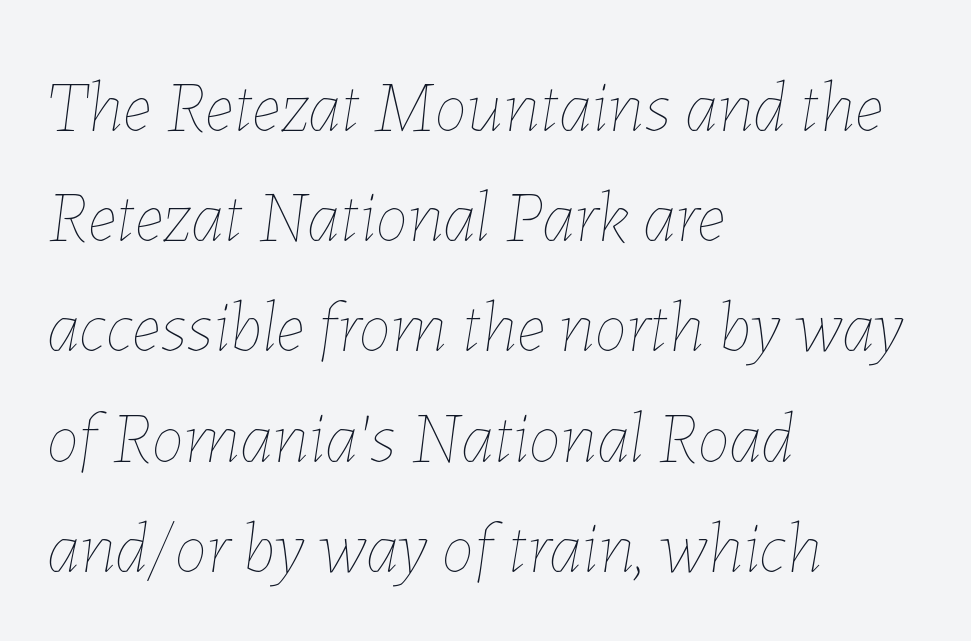
{"italic": "yes", "lean": "right", "slant_degrees": 7, "bold": "no", "weight": "thin", "width": "normal", "stroke_contrast": "low", "x_height": "medium", "monospaced": "no", "underline": "no", "align": "left", "line_spacing": "normal", "line_spacing_ratio": 1.51, "letter_spacing": "normal", "letter_spacing_em": 0.0, "glyph_px": 73}
